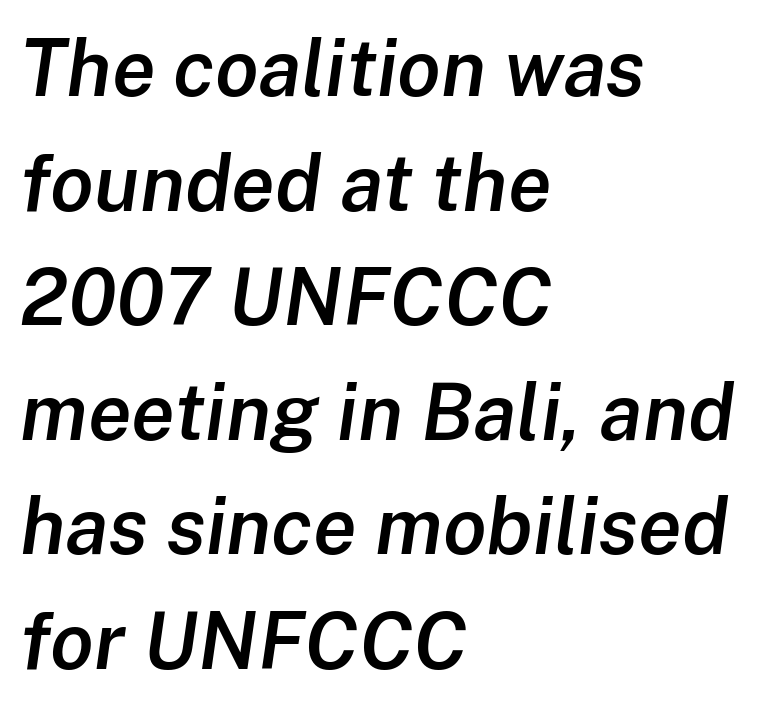
Q: Is the text bold? A: Semi-bold.
Q: Is the text italic (slanted)? A: Yes, it leans right by about 8 degrees.
Q: Is the text underlined? A: No.
Q: How is the paragraph aligned? A: Left-aligned.
Q: Is the spacing between letters normal or unusually wide? A: Normal.
Q: Is the spacing between lines tight, normal or loose? A: Normal.
Q: Width (condensed, normal, or wide)? A: Normal.
Q: Stroke contrast? A: Low.
Q: x-height? A: Medium.
Q: Monospaced? A: No.
